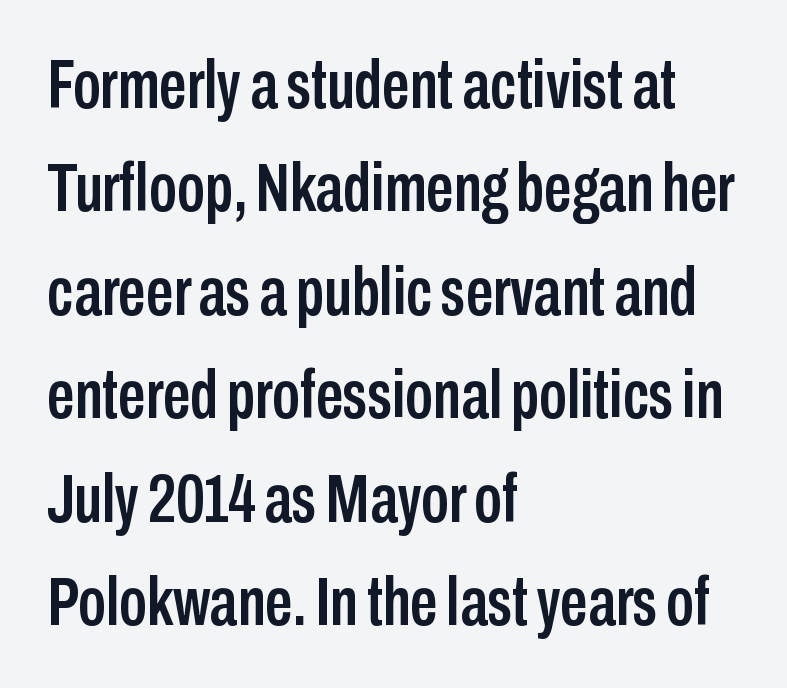
The rendering anchors every line to the left-hand side. The font's upright variant was chosen for this text. Nobody drew a line under any word here. This is sans-serif lettering, the kind often seen on screens and signage.
